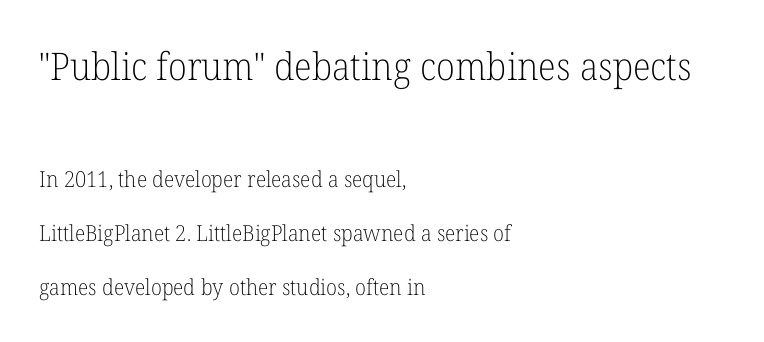
The image shows 38 px light serif type, upright; set left-aligned, loose line spacing (2.46x), normal letter spacing, not underlined; the first (top) block is 1.73x larger; low stroke contrast and a medium x-height.
